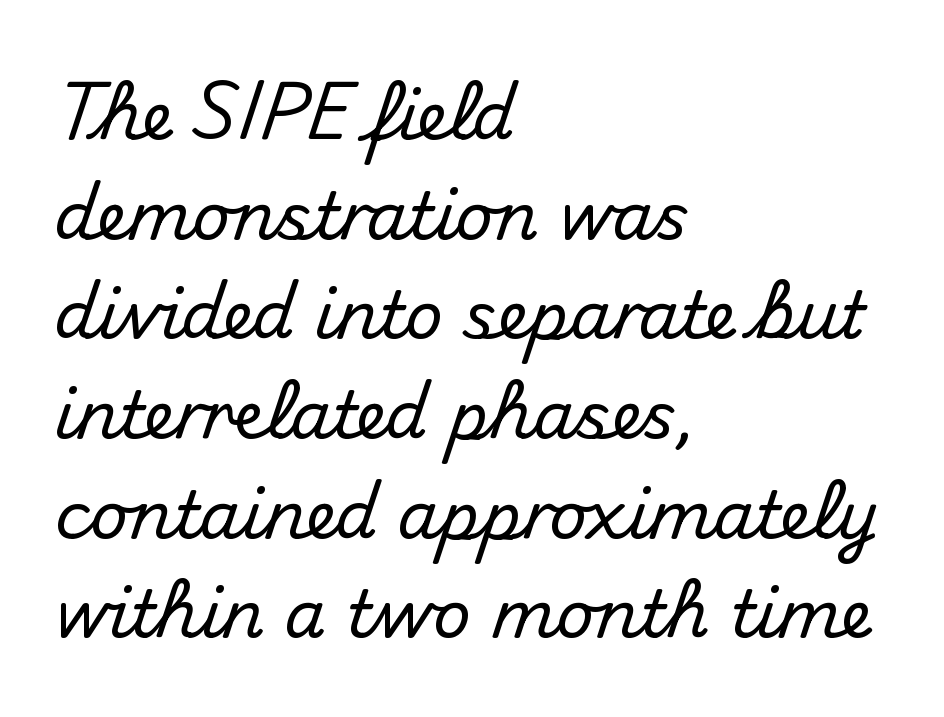
Q: Is the text italic (slanted)? A: Yes.
Q: Is the typeface a serif or a sans-serif typeface? A: Sans-serif.
Q: Is the text underlined? A: No.
Q: How is the paragraph aligned? A: Left-aligned.
Q: Is the spacing between letters normal or unusually wide? A: Normal.
Q: Is the spacing between lines tight, normal or loose? A: Normal.
Q: Width (condensed, normal, or wide)? A: Normal.
Q: Stroke contrast? A: Medium.
Q: x-height? A: Small.
Q: Monospaced? A: No.
